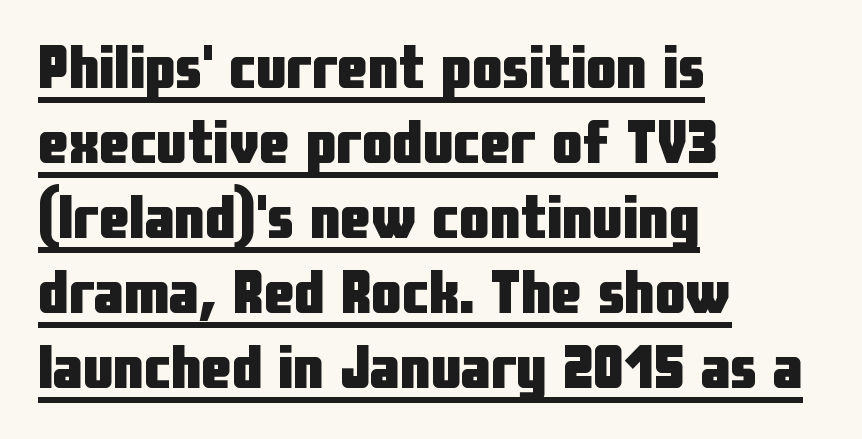
Q: Is the text bold? A: Yes.
Q: Is the text italic (slanted)? A: No, it is upright.
Q: Is the typeface a serif or a sans-serif typeface? A: Sans-serif.
Q: Is the text underlined? A: Yes.
Q: How is the paragraph aligned? A: Left-aligned.
Q: Is the spacing between letters normal or unusually wide? A: Normal.
Q: Width (condensed, normal, or wide)? A: Condensed.
Q: Stroke contrast? A: Low.
Q: x-height? A: Medium.
Q: Monospaced? A: No.
